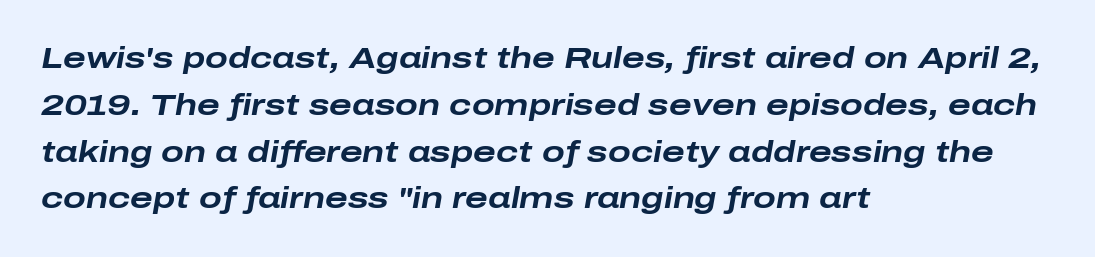
Words float on clear page, feet unadorned. The axis of the letterforms is tilted away from vertical. Leftover space on each line is placed entirely after the last word. This sample uses plain, unmodified letter spacing. Heft: maximum for text — a bold.
